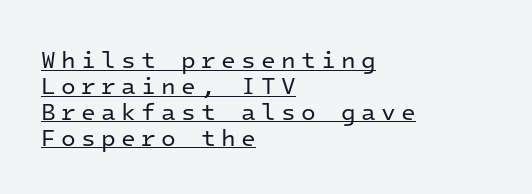
Each word looks stretched out because of the extra space between its letters. Quick note: interline space is minimal. Glance below the letters and you will spot a drawn line. The typography opts for an upright posture over an oblique one. Heaviness? Minimal to ordinary, like unemphasized prose.
